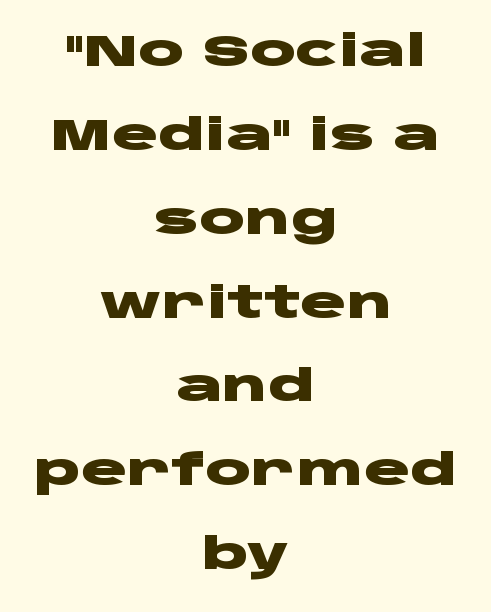
The image shows 43 px heavy, wide sans-serif type, upright; set centered, loose line spacing (1.95x), normal letter spacing, not underlined; low stroke contrast and a large x-height.
